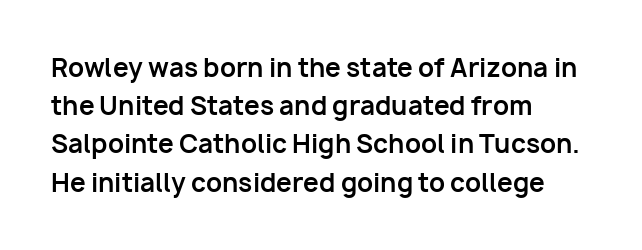
Lines of text with bare space underneath. Quick note: interline space is typical. The line texture is even and compact thanks to regular tracking. The letters stand straight up with perfectly vertical stems. I'd describe the lettering as bold — thick and assertive.
